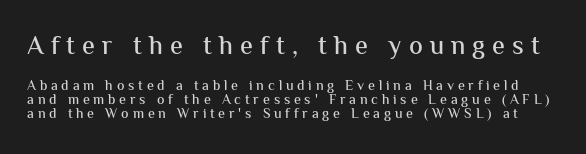
The image shows 26 px text type, upright; set tight line spacing (1.03x), unusually wide letter spacing (+0.27 em), not underlined; the first (top) block is 1.86x larger.
